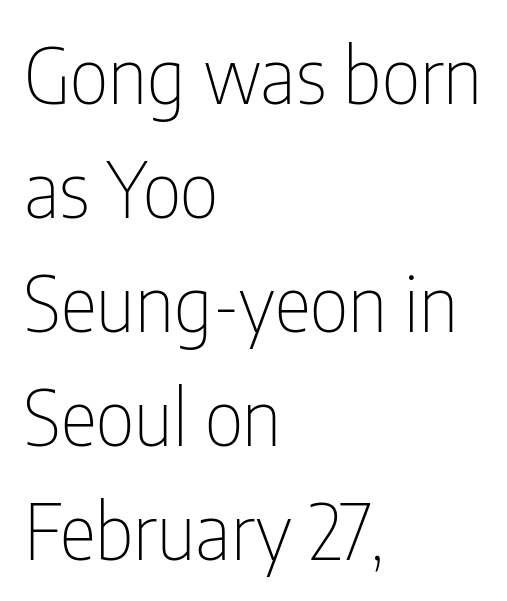
{"serif": "no", "italic": "no", "bold": "no", "weight": "thin", "width": "condensed", "stroke_contrast": "low", "x_height": "medium", "monospaced": "no", "underline": "no", "align": "left", "line_spacing": "normal", "line_spacing_ratio": 1.48, "letter_spacing": "normal", "letter_spacing_em": 0.0, "glyph_px": 77}
